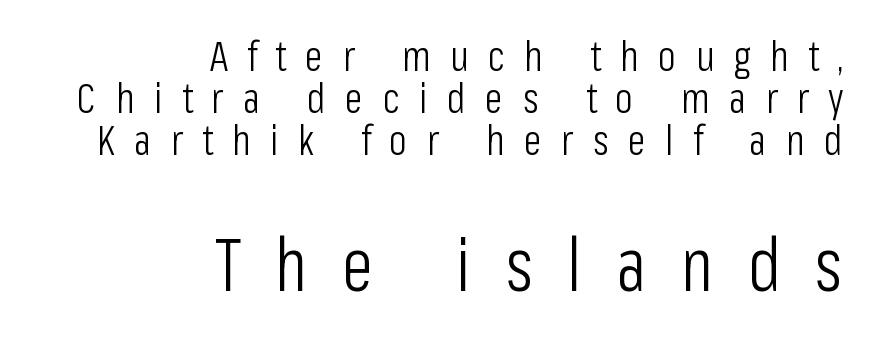
Note the varied advance widths — an 'i' is clearly narrower than an 'm'. The area under the type is left untouched. Stem width sits at or under what a default text font uses. Stroke terminals: plain, sans-serif. If you measured baseline to baseline, you'd find a short distance.
